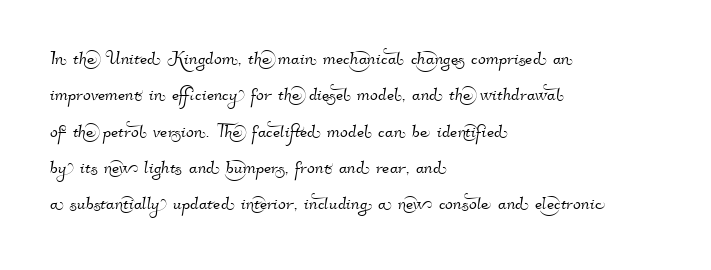
{"underline": "no", "align": "left", "line_spacing": "normal", "line_spacing_ratio": 1.58, "letter_spacing": "normal", "letter_spacing_em": 0.0, "glyph_px": 23}
